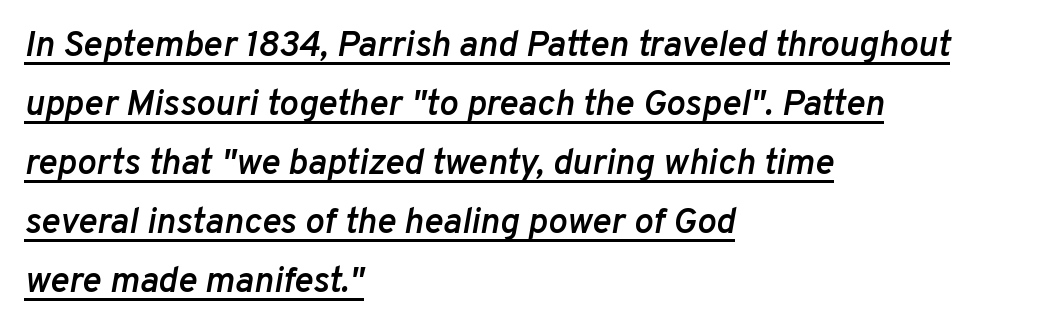
The image shows 36 px semibold type, italic (leaning right); set left-aligned, normal line spacing (1.64x), normal letter spacing, underlined; low stroke contrast and a medium x-height.
